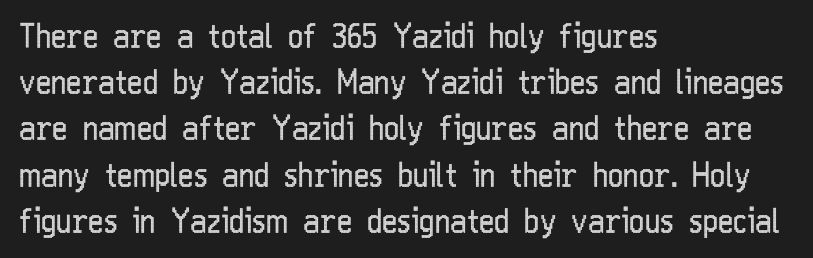
A light-to-regular cut is what we see here. Letter spacing: default. Anything drawn beneath the words? Only blank space. A roman cut, with each character standing at attention. A typesetter would call this proportional, since set widths differ per character.
